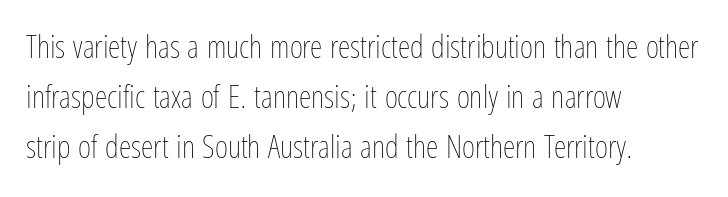
Q: Is the text bold? A: No.
Q: Is the text italic (slanted)? A: No, it is upright.
Q: Is the text underlined? A: No.
Q: How is the paragraph aligned? A: Left-aligned.
Q: Is the spacing between letters normal or unusually wide? A: Normal.
Q: Is the spacing between lines tight, normal or loose? A: Normal.
Q: Width (condensed, normal, or wide)? A: Condensed.
Q: Stroke contrast? A: Low.
Q: x-height? A: Medium.
Q: Monospaced? A: No.
